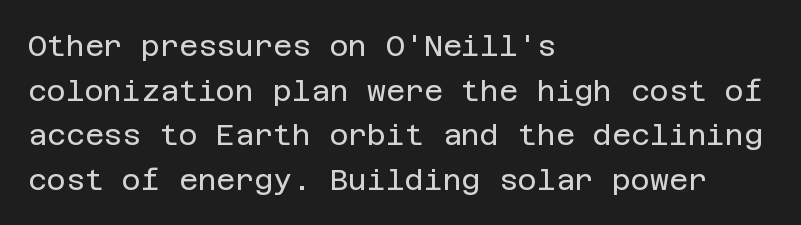
The image shows 29 px regular-weight sans-serif type, upright; set left-aligned, normal line spacing (1.54x), normal letter spacing, not underlined; low stroke contrast and a large x-height.
